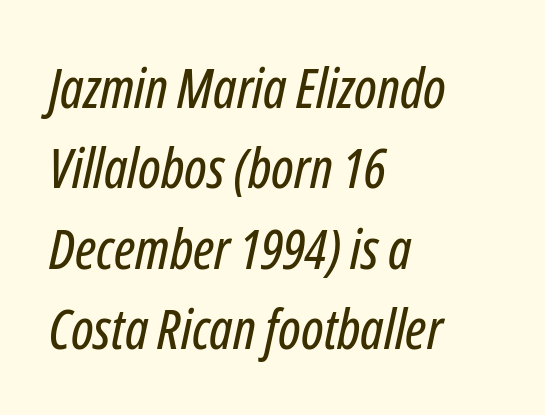
The image shows 55 px condensed type, italic (leaning right); set left-aligned, normal line spacing (1.46x), normal letter spacing, not underlined; low stroke contrast and a medium x-height.
